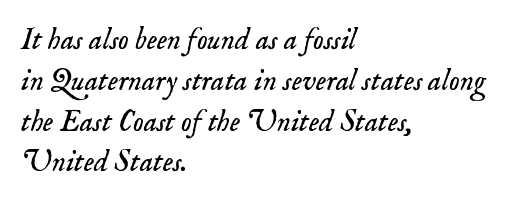
Q: Is the text bold? A: No.
Q: Is the text italic (slanted)? A: Yes, it leans right by about 18 degrees.
Q: Is the typeface a serif or a sans-serif typeface? A: Serif.
Q: Is the text underlined? A: No.
Q: How is the paragraph aligned? A: Left-aligned.
Q: Is the spacing between letters normal or unusually wide? A: Normal.
Q: Is the spacing between lines tight, normal or loose? A: Normal.
Q: Width (condensed, normal, or wide)? A: Normal.
Q: Stroke contrast? A: Low.
Q: x-height? A: Small.
Q: Monospaced? A: No.
